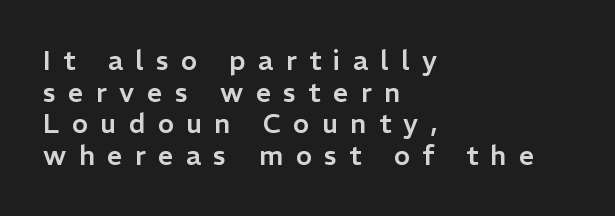
This sample is left-justified, so line endings fall wherever the words run out. Decoration check: the copy has no underline. The tracking reads as deliberately expanded to a designer's eye. Style check: upright.
